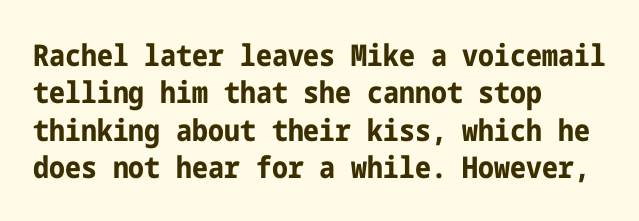
Q: Is the text bold? A: Yes.
Q: Is the text italic (slanted)? A: No, it is upright.
Q: Is the typeface a serif or a sans-serif typeface? A: Sans-serif.
Q: Is the text underlined? A: No.
Q: How is the paragraph aligned? A: Left-aligned.
Q: Is the spacing between letters normal or unusually wide? A: Normal.
Q: Is the spacing between lines tight, normal or loose? A: Normal.
Q: Width (condensed, normal, or wide)? A: Condensed.
Q: Stroke contrast? A: Low.
Q: x-height? A: Medium.
